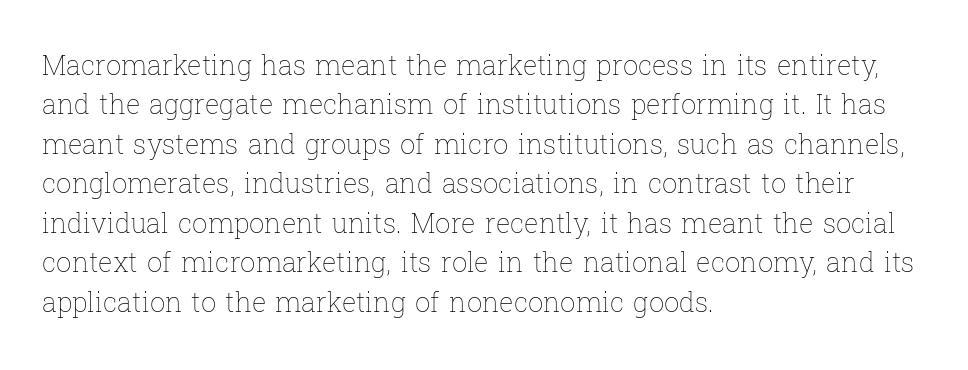
{"italic": "no", "bold": "no", "underline": "no", "align": "left", "line_spacing": "normal", "line_spacing_ratio": 1.46, "letter_spacing": "normal", "letter_spacing_em": 0.0, "glyph_px": 27}
